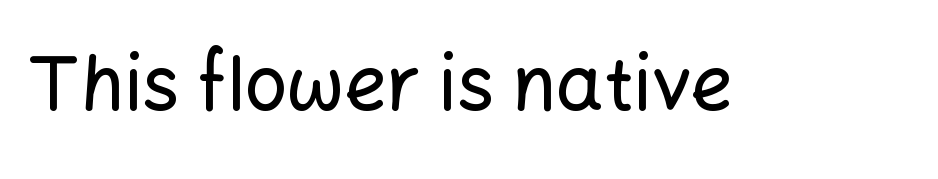
Q: Is the text italic (slanted)? A: No, it is upright.
Q: Is the typeface a serif or a sans-serif typeface? A: Sans-serif.
Q: Is the text underlined? A: No.
Q: Is the spacing between letters normal or unusually wide? A: Normal.
Q: Width (condensed, normal, or wide)? A: Normal.
Q: Stroke contrast? A: Low.
Q: x-height? A: Medium.
Q: Monospaced? A: No.
